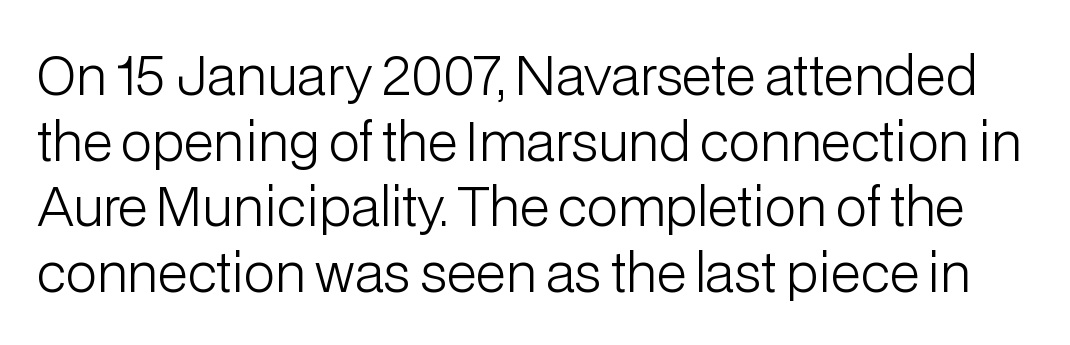
The area under the type is left untouched. Students, note that the glyphs here touch the page at normal intervals. The designer left line spacing at the default. Here the designer chose a conventional face with non-uniform glyph widths. Does the lettering tilt? It doesn't — this is upright. The typeface chosen for these lines omits serifs.
